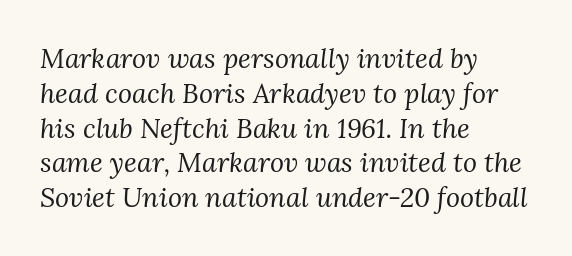
Q: Is the text bold? A: No.
Q: Is the text italic (slanted)? A: Yes, it leans right by about 3 degrees.
Q: Is the text underlined? A: No.
Q: How is the paragraph aligned? A: Left-aligned.
Q: Is the spacing between letters normal or unusually wide? A: Normal.
Q: Is the spacing between lines tight, normal or loose? A: Normal.
